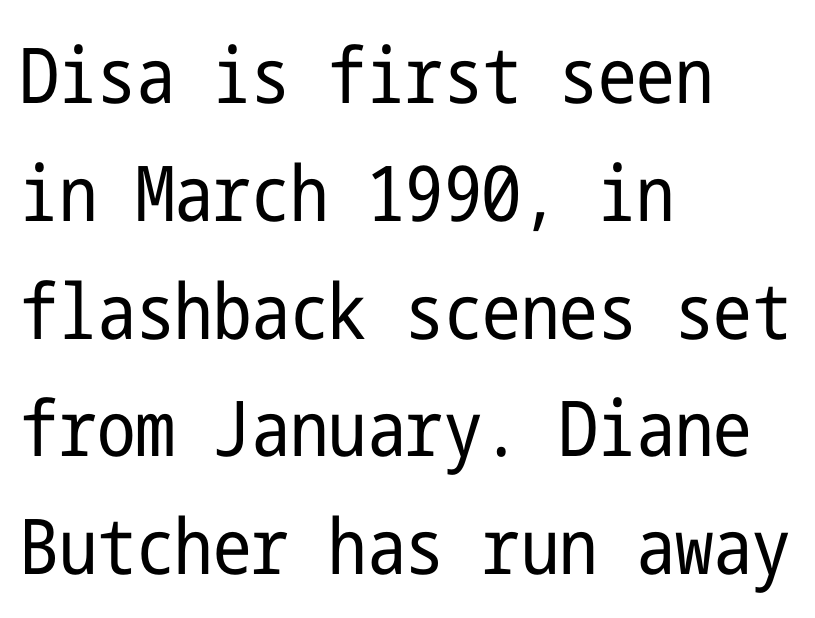
{"serif": "no", "italic": "no", "bold": "no", "weight": "regular", "width": "condensed", "stroke_contrast": "low", "x_height": "medium", "underline": "no", "align": "left", "line_spacing": "normal", "line_spacing_ratio": 1.53, "letter_spacing": "normal", "letter_spacing_em": 0.0, "glyph_px": 77}
